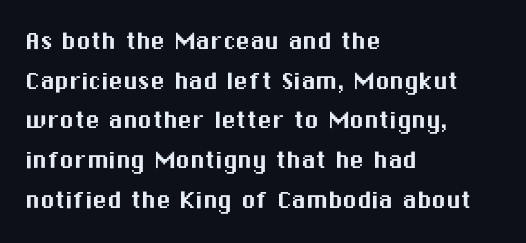
Classification — sans serif. The face used here is rendered with its standard letterfit. Visually the block forms a straight wall on the left and a jagged coastline on the right. Leading: standard.
